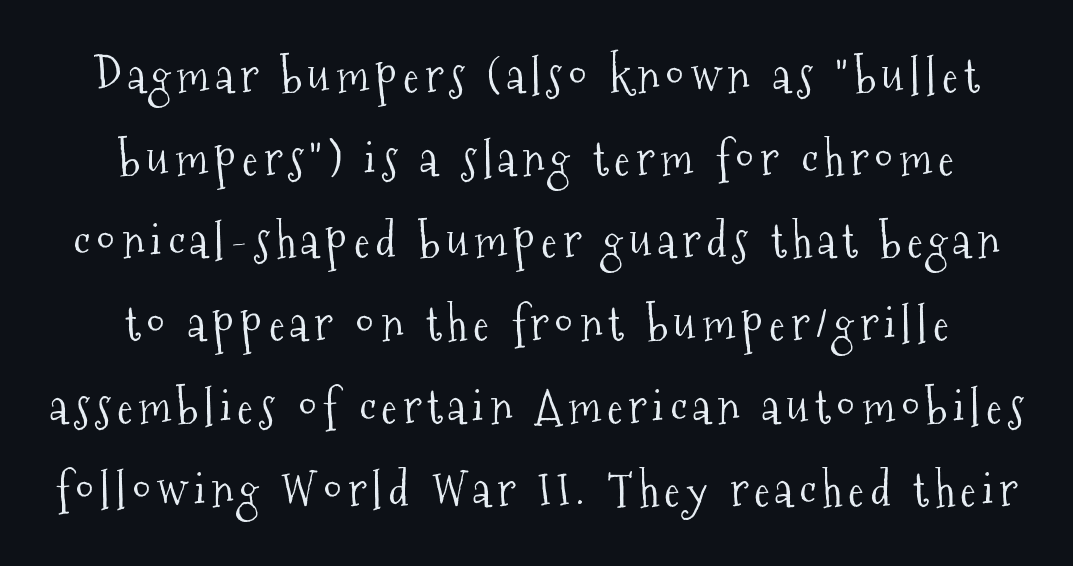
The image shows 47 px light, condensed serif type, upright; set centered, line spacing 1.76x, not underlined; medium stroke contrast and a medium x-height.
